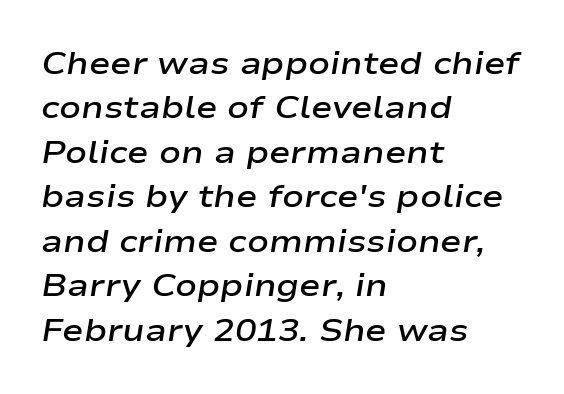
The gaps between neighbouring characters are ordinary and unremarkable. The characters look somewhat weighty, a semibold short of true bold. This sample has the flowing, uneven cadence of proportional lettering. Vertically, the passage feels balanced, rows spaced as you'd expect. Is the block centered? No — it sits flush against the left margin. Letters rest on an invisible, unmarked baseline.
